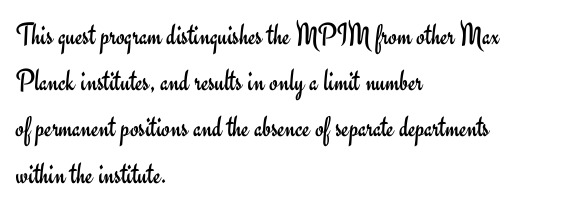
{"serif": "no", "bold": "no", "weight": "regular", "width": "normal", "stroke_contrast": "low", "x_height": "small", "monospaced": "no", "underline": "no", "align": "left", "line_spacing": "normal", "line_spacing_ratio": 1.49, "letter_spacing": "normal", "letter_spacing_em": 0.0, "glyph_px": 31}
